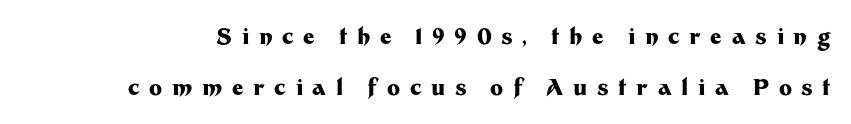
Q: Is the text bold? A: Yes.
Q: Is the text italic (slanted)? A: No, it is upright.
Q: Is the text underlined? A: No.
Q: Is the spacing between letters normal or unusually wide? A: Unusually wide.
Q: Is the spacing between lines tight, normal or loose? A: Loose.
